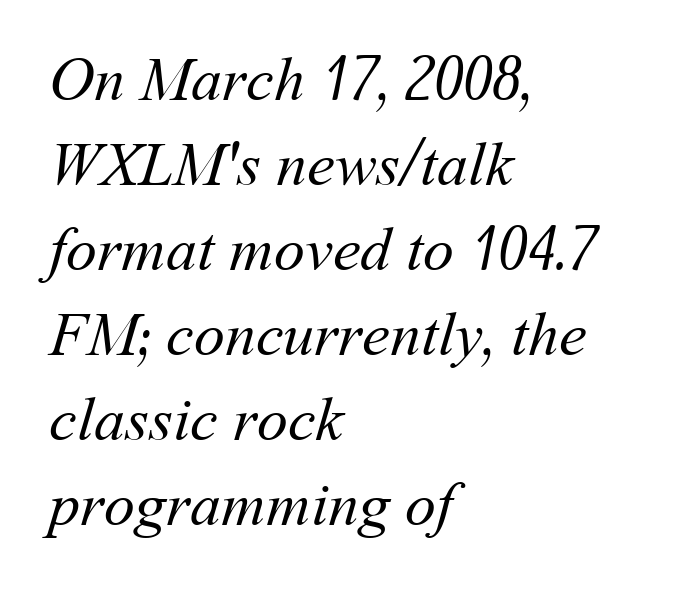
{"bold": "no", "weight": "regular", "width": "normal", "stroke_contrast": "medium", "x_height": "medium", "monospaced": "no", "underline": "no", "align": "left", "line_spacing": "normal", "line_spacing_ratio": 1.37, "letter_spacing": "normal", "letter_spacing_em": 0.0, "glyph_px": 62}
